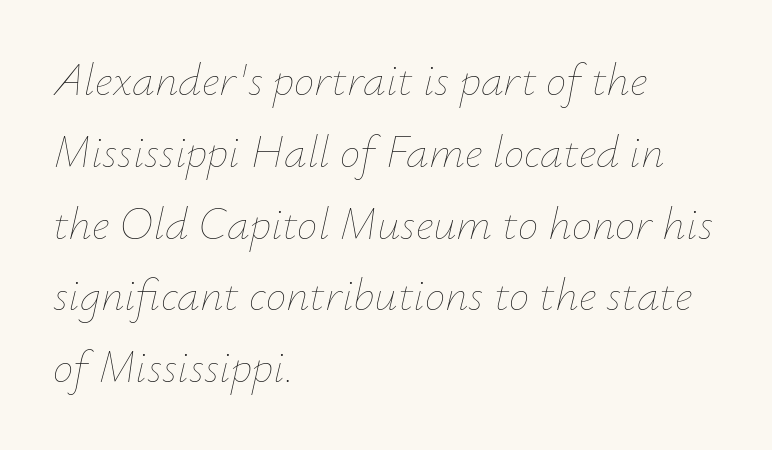
{"italic": "yes", "lean": "right", "slant_degrees": 12, "bold": "no", "weight": "thin", "width": "normal", "stroke_contrast": "low", "x_height": "small", "monospaced": "no", "underline": "no", "align": "left", "line_spacing": "normal", "line_spacing_ratio": 1.56, "letter_spacing": "normal", "letter_spacing_em": 0.0, "glyph_px": 46}
